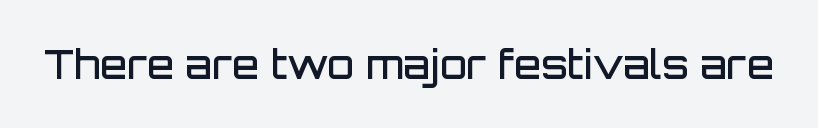
{"serif": "no", "italic": "no", "bold": "semi", "weight": "semibold", "width": "normal", "stroke_contrast": "low", "x_height": "large", "monospaced": "no", "underline": "no", "letter_spacing": "normal", "letter_spacing_em": 0.0, "glyph_px": 39}
